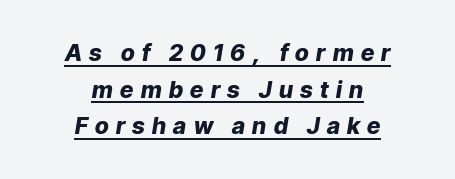
The image shows 23 px bold type, italic (leaning right); set centered, normal line spacing (1.59x), unusually wide letter spacing (+0.32 em), underlined.
